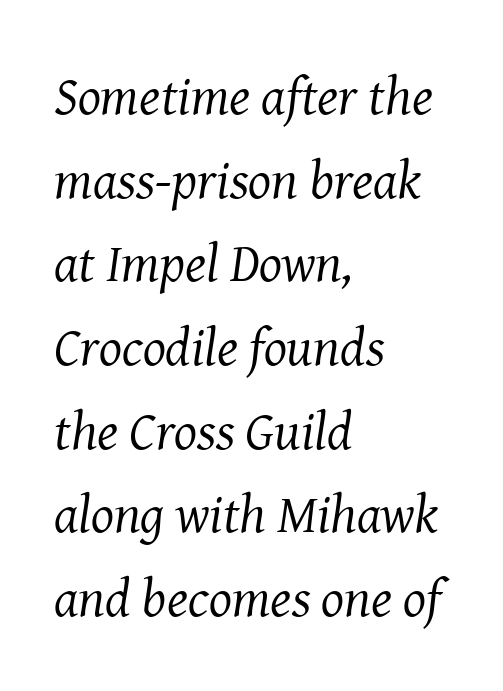
A typesetter would call this proportional, since set widths differ per character. The letters carry serifs — small finishing strokes at the ends of their stems. Every character sits at an angle, as italics do. The words here are not underlined.
